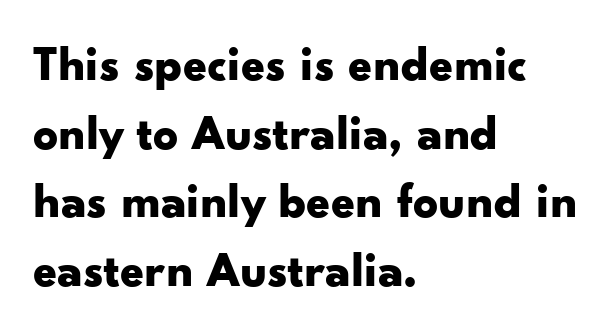
Typesetter's note: full bold, strokes at maximum text heaviness. How are the letters spaced? Ordinarily, with no added tracking. Vertically, the passage feels balanced, rows spaced as you'd expect. Unlike a traditional serif, this face leaves its strokes unadorned. Character widths vary here, with narrow letters taking less room than wide ones. The foot of each line stays bare and open.
